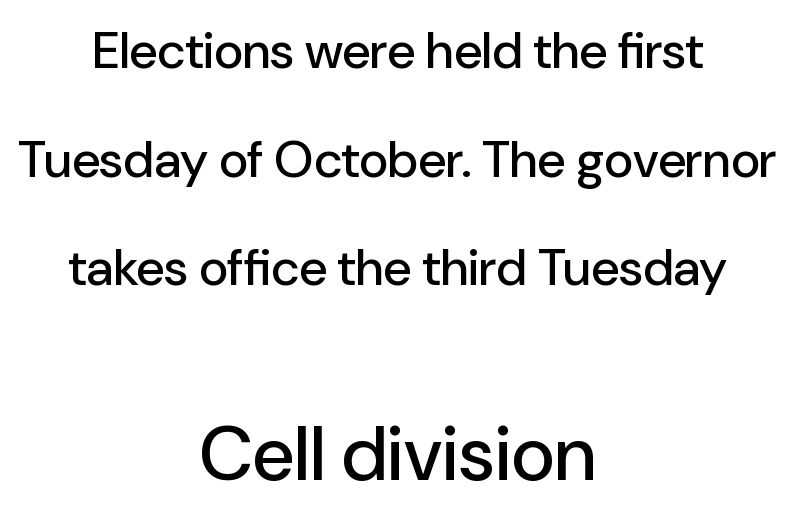
The image shows 76 px sans-serif type, upright; set centered, loose line spacing (2.13x), normal letter spacing, not underlined; the second (bottom) block is 1.49x larger; low stroke contrast and a medium x-height.
